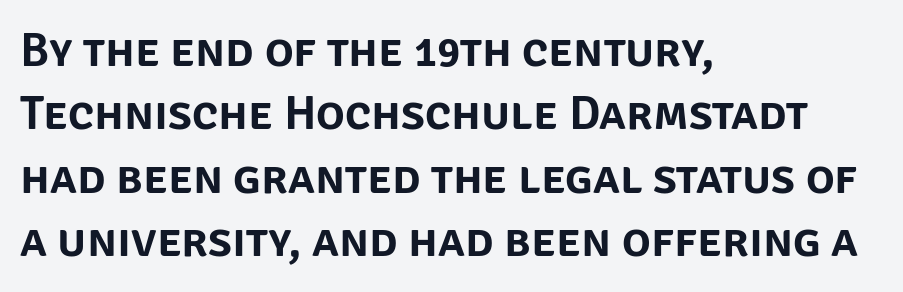
{"serif": "no", "italic": "no", "width": "normal", "stroke_contrast": "low", "x_height": "large", "monospaced": "no", "underline": "no", "align": "left", "line_spacing": "normal", "line_spacing_ratio": 1.32, "letter_spacing": "normal", "letter_spacing_em": 0.0, "glyph_px": 48}
